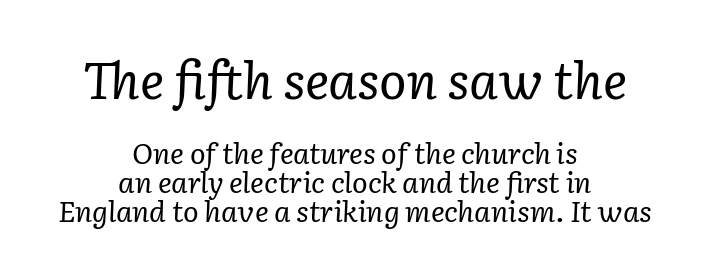
Q: Is the text bold? A: No.
Q: Is the text italic (slanted)? A: Yes, it leans right by about 2 degrees.
Q: Is the typeface a serif or a sans-serif typeface? A: Serif.
Q: Is the text underlined? A: No.
Q: How is the paragraph aligned? A: Centered.
Q: Is the spacing between letters normal or unusually wide? A: Normal.
Q: Is the spacing between lines tight, normal or loose? A: Tight.
Q: Which block of text is set in a larger size, the first (top) or the second (bottom)? A: The first (top) one.
Q: Width (condensed, normal, or wide)? A: Normal.
Q: Stroke contrast? A: Low.
Q: x-height? A: Medium.
Q: Monospaced? A: No.
